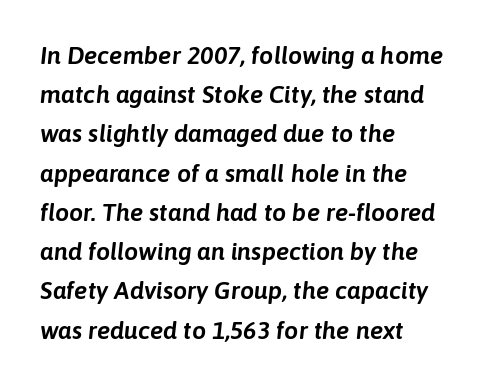
The image shows 25 px text type, italic (leaning right); set left-aligned, normal line spacing (1.57x), normal letter spacing, not underlined.
